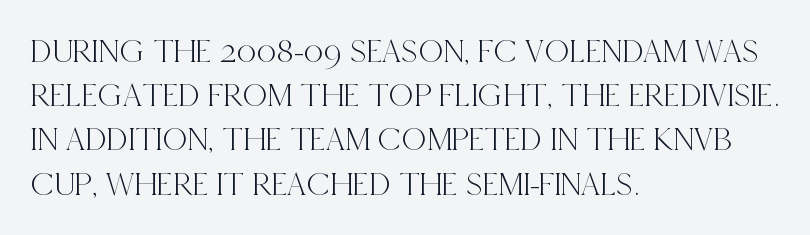
These lines are set flush left with a ragged right edge. The passage shown has conventional tracking throughout. Vertical spacing — default. Character widths vary here, with narrow letters taking less room than wide ones. Beneath every word, the page is bare.
